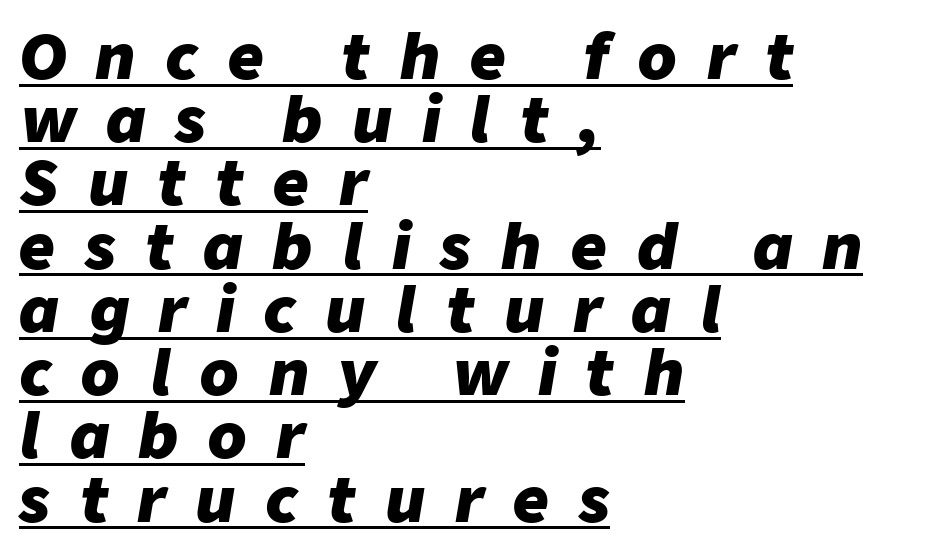
The image shows 62 px heavy type, italic (leaning right); set left-aligned, tight line spacing (1.02x), unusually wide letter spacing (+0.48 em), underlined; low stroke contrast and a medium x-height.
